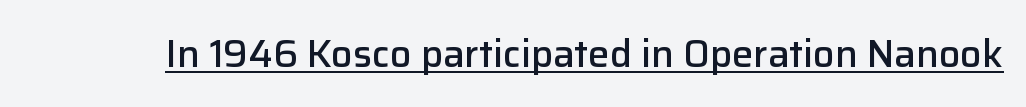
Q: Is the text bold? A: Semi-bold.
Q: Is the text italic (slanted)? A: No, it is upright.
Q: Is the typeface a serif or a sans-serif typeface? A: Sans-serif.
Q: Is the text underlined? A: Yes.
Q: Is the spacing between letters normal or unusually wide? A: Normal.
Q: Width (condensed, normal, or wide)? A: Normal.
Q: Stroke contrast? A: Low.
Q: x-height? A: Medium.
Q: Monospaced? A: No.
